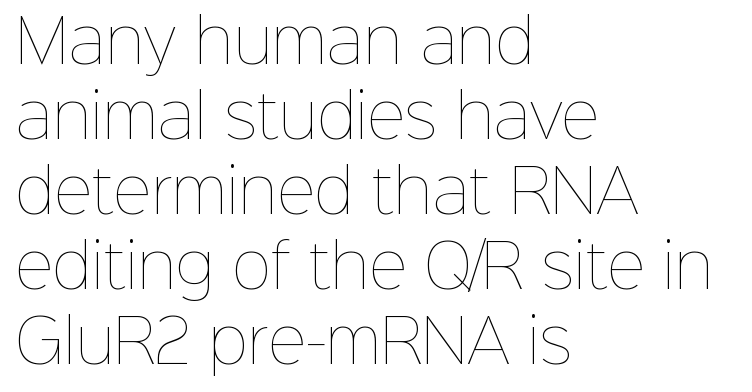
Visually the block forms a straight wall on the left and a jagged coastline on the right. One glance says typical: line gaps are just what's usual. This is not heavy type; no bold has been used. The letters stand upright; this is a roman face. You could call the tracking neutral — neither tight nor loose.
